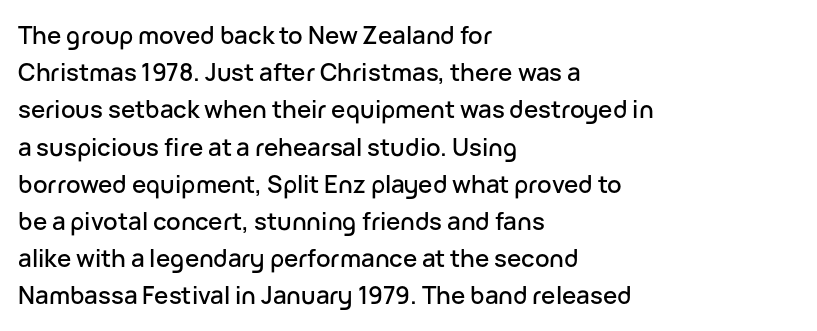
{"italic": "no", "underline": "no", "align": "left", "line_spacing": "normal", "line_spacing_ratio": 1.55, "letter_spacing": "normal", "letter_spacing_em": 0.0, "glyph_px": 24}
